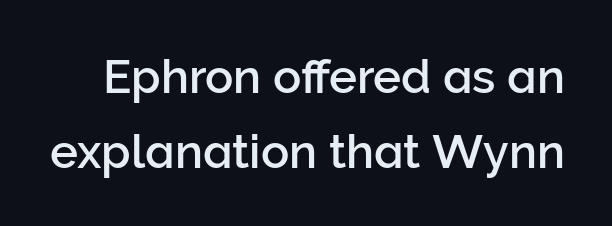
{"serif": "no", "italic": "no", "width": "normal", "stroke_contrast": "low", "x_height": "medium", "monospaced": "no", "underline": "no", "line_spacing": "normal", "line_spacing_ratio": 1.59, "letter_spacing": "normal", "letter_spacing_em": 0.0, "glyph_px": 47}
